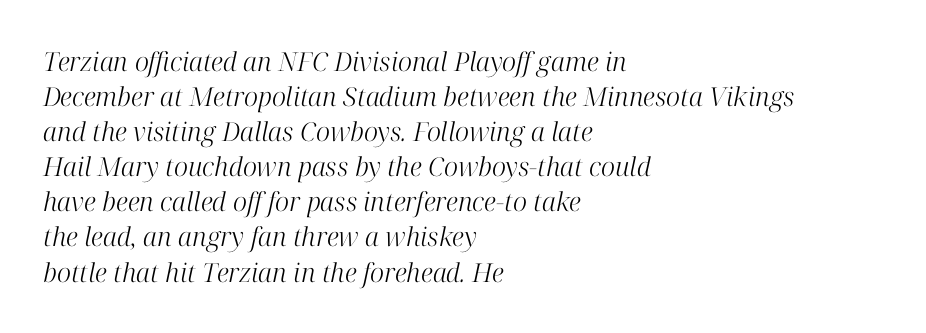
Q: Is the text bold? A: No.
Q: Is the text italic (slanted)? A: Yes, it leans right by about 12 degrees.
Q: Is the text underlined? A: No.
Q: How is the paragraph aligned? A: Left-aligned.
Q: Is the spacing between letters normal or unusually wide? A: Normal.
Q: Is the spacing between lines tight, normal or loose? A: Normal.
